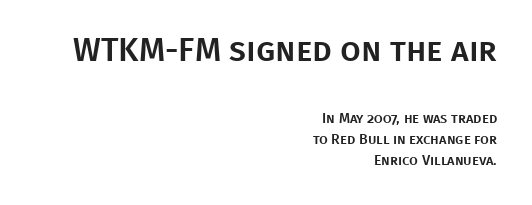
Q: Is the text italic (slanted)? A: No, it is upright.
Q: Is the typeface a serif or a sans-serif typeface? A: Sans-serif.
Q: Is the text underlined? A: No.
Q: How is the paragraph aligned? A: Right-aligned.
Q: Is the spacing between letters normal or unusually wide? A: Normal.
Q: Is the spacing between lines tight, normal or loose? A: Normal.
Q: Which block of text is set in a larger size, the first (top) or the second (bottom)? A: The first (top) one.
Q: Width (condensed, normal, or wide)? A: Normal.
Q: Stroke contrast? A: Low.
Q: x-height? A: Large.
Q: Monospaced? A: No.
